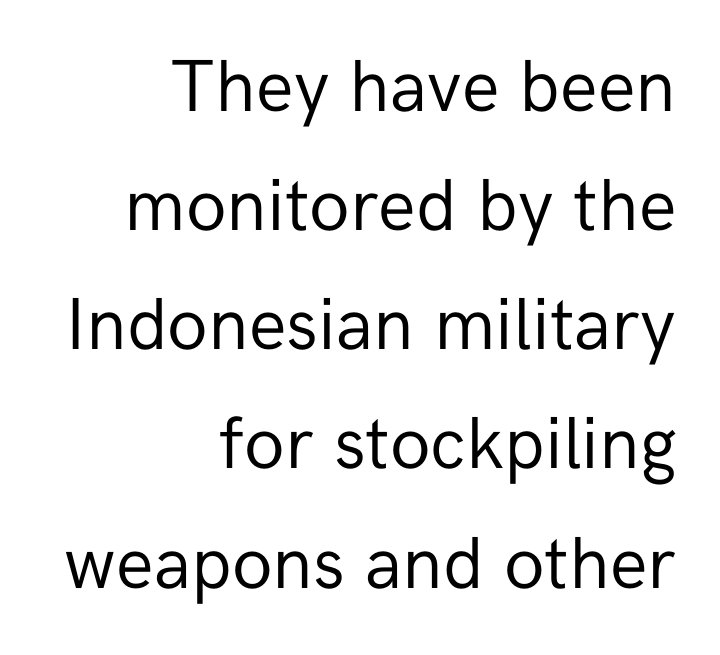
Serif or sans? Sans — the stroke terminals are bare. In terms of leading, this rendering sits right in the middle. Ascenders rise straight up at ninety degrees. Beneath every word, the page is bare.
